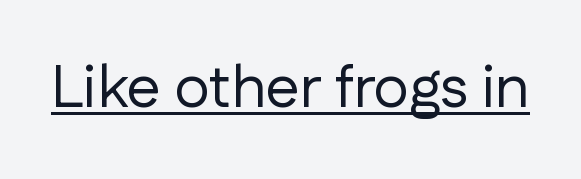
{"serif": "no", "italic": "no", "bold": "no", "weight": "regular", "width": "normal", "stroke_contrast": "low", "x_height": "medium", "monospaced": "no", "underline": "yes", "letter_spacing": "normal", "letter_spacing_em": 0.0, "glyph_px": 61}
